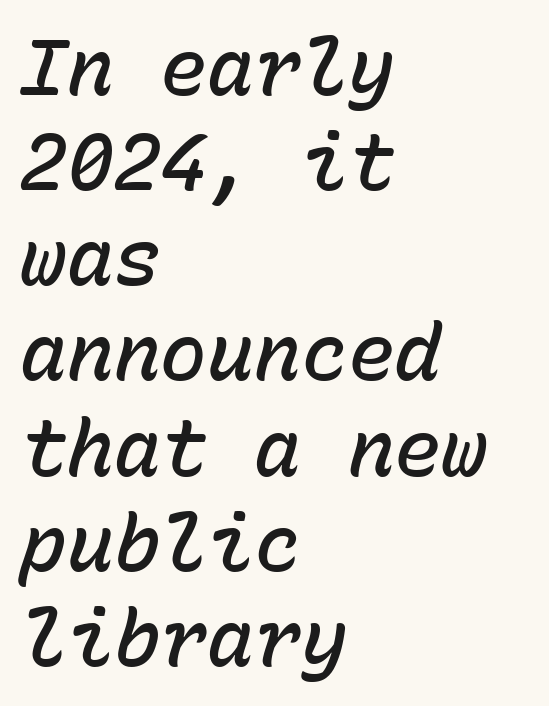
Q: Is the text bold? A: Semi-bold.
Q: Is the text italic (slanted)? A: Yes, it leans right by about 15 degrees.
Q: Is the text underlined? A: No.
Q: How is the paragraph aligned? A: Left-aligned.
Q: Is the spacing between letters normal or unusually wide? A: Normal.
Q: Width (condensed, normal, or wide)? A: Normal.
Q: Stroke contrast? A: Low.
Q: x-height? A: Medium.
Q: Monospaced? A: Yes.
